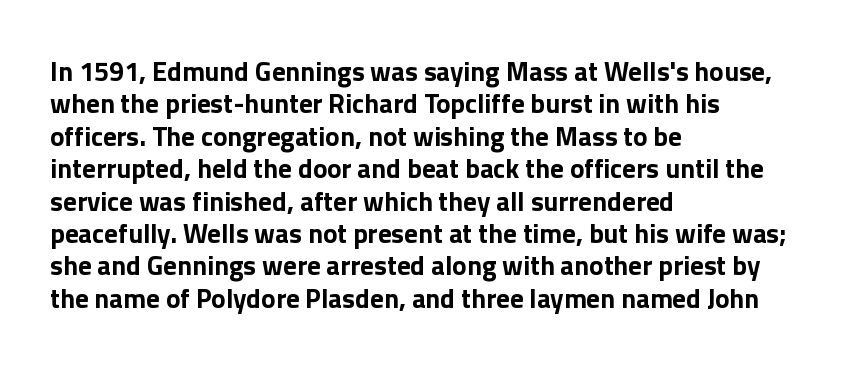
The space directly below the letters is spotless. Heavy-handed strokes throughout: this text is bold. If you drew a ruler down the left edge, every line would touch it. Italic: no, the glyphs are upright roman. Nobody touched the tracking dial on this one.
